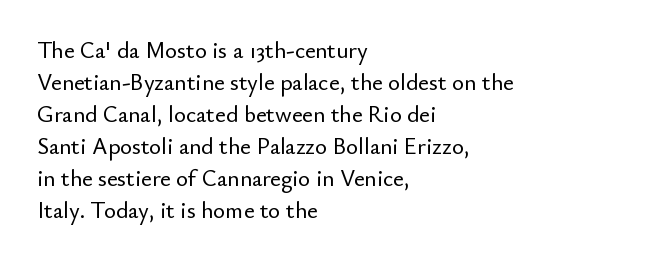
The image shows 23 px text type, upright; set left-aligned, normal line spacing (1.39x), normal letter spacing, not underlined.
